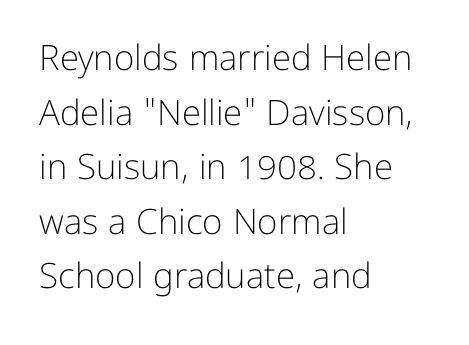
{"serif": "no", "italic": "no", "bold": "no", "weight": "light", "width": "normal", "stroke_contrast": "low", "x_height": "medium", "monospaced": "no", "underline": "no", "align": "left", "line_spacing": "normal", "line_spacing_ratio": 1.56, "letter_spacing": "normal", "letter_spacing_em": 0.0, "glyph_px": 35}
